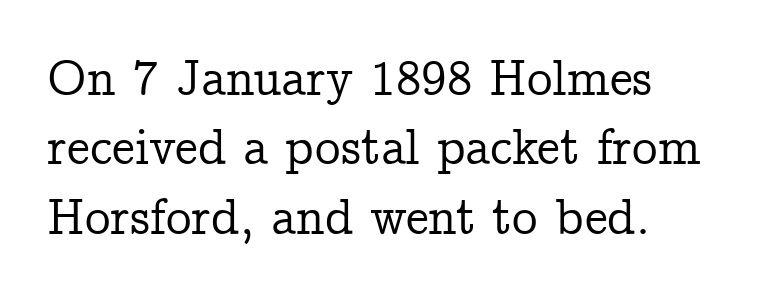
The image shows 51 px serif type, upright; set left-aligned, normal line spacing (1.36x), normal letter spacing, not underlined; low stroke contrast and a medium x-height.
